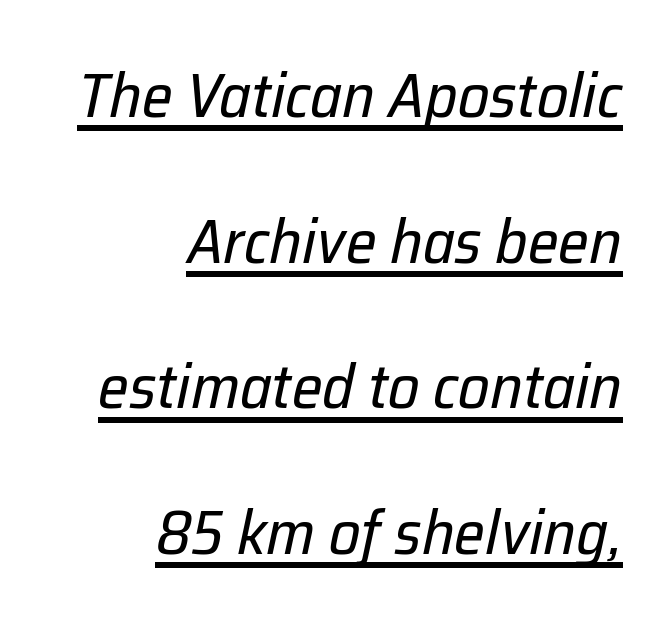
{"italic": "yes", "lean": "right", "slant_degrees": 12, "bold": "no", "weight": "regular", "width": "normal", "stroke_contrast": "low", "x_height": "medium", "monospaced": "no", "underline": "yes", "align": "right", "line_spacing": "loose", "line_spacing_ratio": 2.35, "letter_spacing": "normal", "letter_spacing_em": 0.0, "glyph_px": 62}
